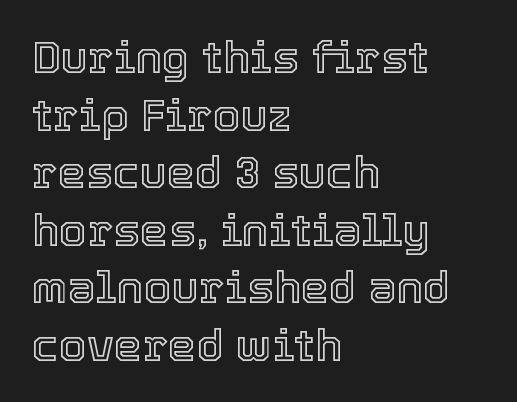
The image shows 45 px text type, upright; set left-aligned, normal line spacing (1.28x), normal letter spacing, not underlined; a medium x-height.
